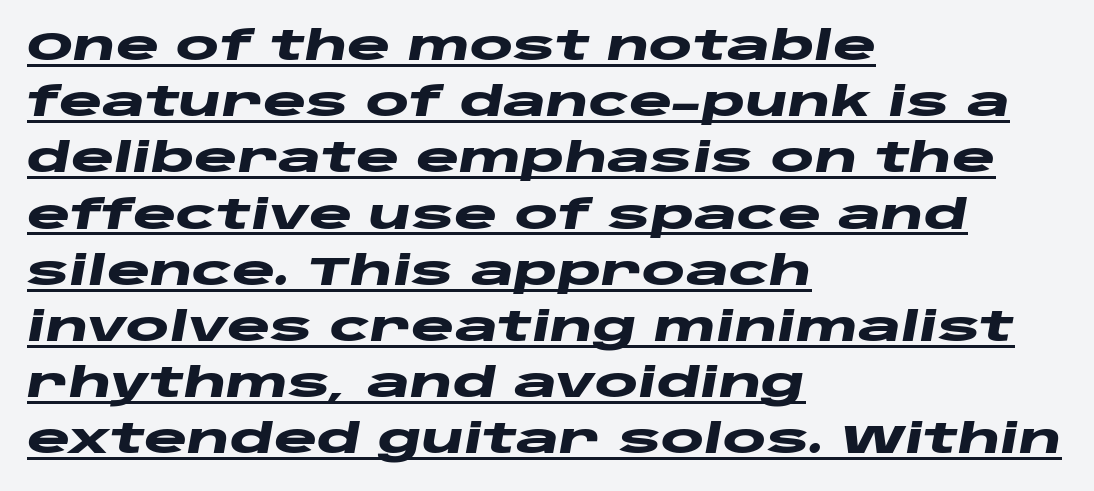
{"italic": "yes", "lean": "right", "slant_degrees": 10, "bold": "yes", "weight": "heavy", "width": "wide", "stroke_contrast": "low", "x_height": "large", "monospaced": "no", "underline": "yes", "align": "left", "line_spacing": "normal", "line_spacing_ratio": 1.37, "letter_spacing": "normal", "letter_spacing_em": 0.0, "glyph_px": 41}
